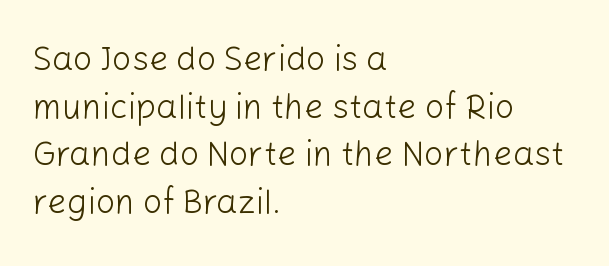
{"serif": "no", "italic": "no", "bold": "no", "weight": "light", "width": "normal", "stroke_contrast": "low", "x_height": "medium", "monospaced": "no", "underline": "no", "align": "left", "line_spacing": "normal", "line_spacing_ratio": 1.4, "letter_spacing": "normal", "letter_spacing_em": 0.0, "glyph_px": 34}
